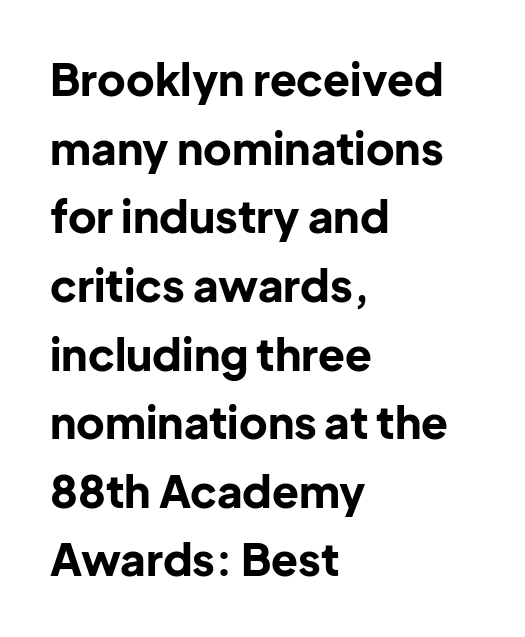
Q: Is the text bold? A: Yes.
Q: Is the text italic (slanted)? A: No, it is upright.
Q: Is the typeface a serif or a sans-serif typeface? A: Sans-serif.
Q: Is the text underlined? A: No.
Q: How is the paragraph aligned? A: Left-aligned.
Q: Is the spacing between letters normal or unusually wide? A: Normal.
Q: Is the spacing between lines tight, normal or loose? A: Normal.
Q: Width (condensed, normal, or wide)? A: Normal.
Q: Stroke contrast? A: Low.
Q: x-height? A: Medium.
Q: Monospaced? A: No.
